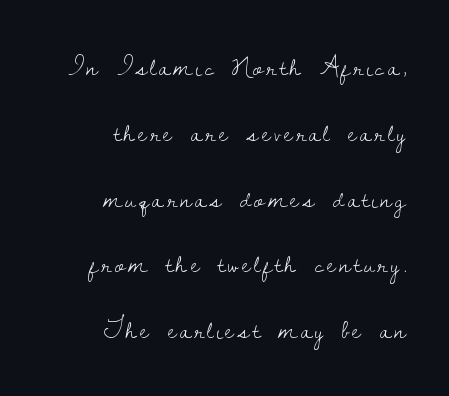
Look at the bottom of the vertical strokes: they flare into serifs here. The font is comparable to plain body text, perhaps lighter. The lines in this sample share a right terminus and differ only in where they begin.
